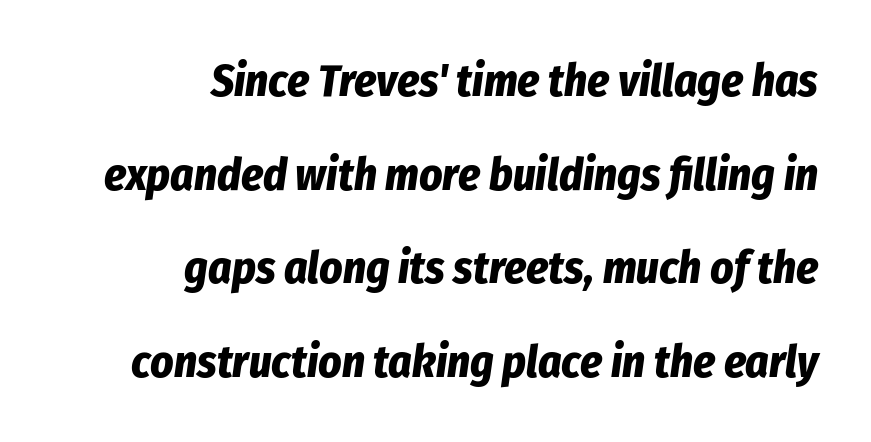
Q: Is the text bold? A: Yes.
Q: Is the text italic (slanted)? A: Yes, it leans right by about 8 degrees.
Q: Is the text underlined? A: No.
Q: How is the paragraph aligned? A: Right-aligned.
Q: Is the spacing between letters normal or unusually wide? A: Normal.
Q: Is the spacing between lines tight, normal or loose? A: Loose.
Q: Width (condensed, normal, or wide)? A: Condensed.
Q: Stroke contrast? A: Low.
Q: x-height? A: Medium.
Q: Monospaced? A: No.
